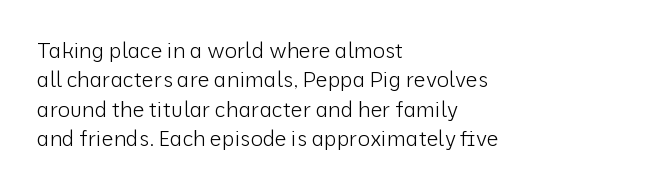
A clean baseline with only descenders dipping below it. If you drew a line through each stem, it would be perfectly vertical. Honestly, the row spacing looks completely unremarkable. Is this a heavy cut? Hardly; it is regular or lighter.
